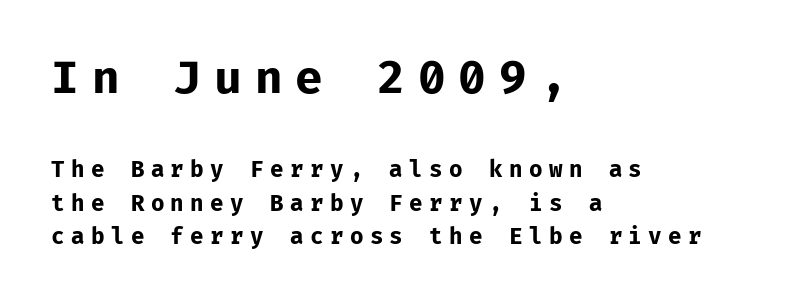
{"serif": "no", "italic": "no", "bold": "yes", "weight": "bold", "width": "normal", "stroke_contrast": "low", "x_height": "medium", "monospaced": "yes", "underline": "no", "align": "left", "line_spacing": "normal", "line_spacing_ratio": 1.53, "letter_spacing": "wide", "letter_spacing_em": 0.29, "larger_block": "first", "size_ratio": 2.05, "glyph_px": 45}
